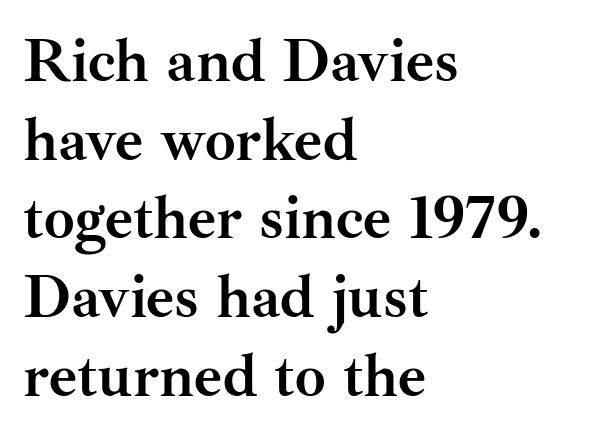
The image shows 61 px semibold serif type, upright; set left-aligned, normal line spacing (1.29x), normal letter spacing, not underlined; medium stroke contrast and a small x-height.
